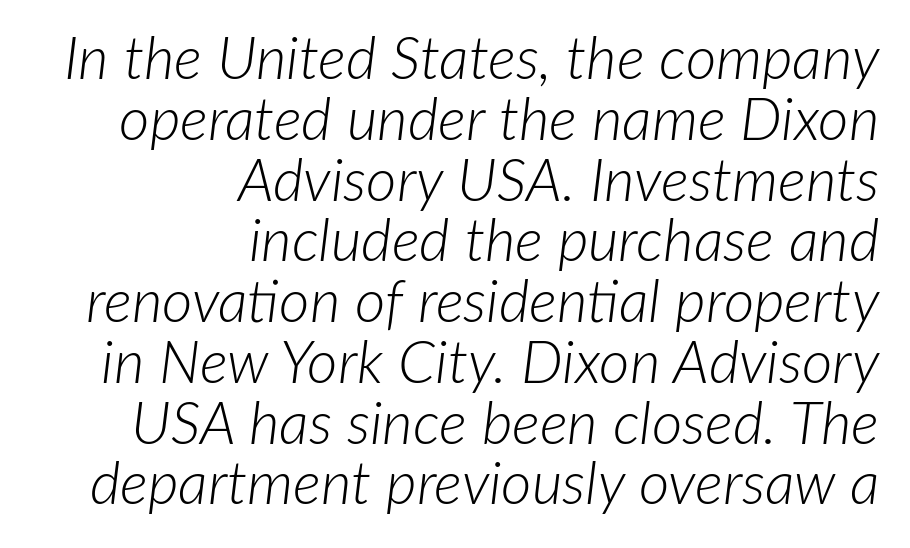
{"italic": "yes", "lean": "right", "slant_degrees": 7, "bold": "no", "weight": "light", "width": "normal", "stroke_contrast": "low", "x_height": "medium", "monospaced": "no", "underline": "no", "align": "right", "line_spacing": "tight", "line_spacing_ratio": 1.03, "letter_spacing": "normal", "letter_spacing_em": 0.0, "glyph_px": 59}
